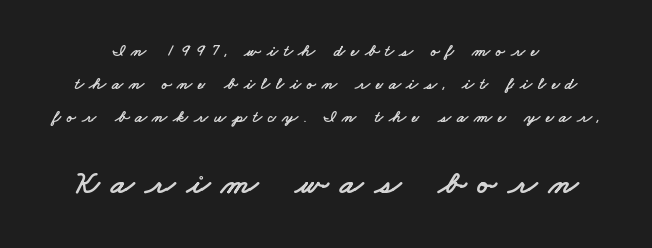
Line spacing here is loose. Compared with typical body copy, the letter spacing here is much looser. Character size in the trailing block exceeds that of the leading block. The face used here is proportionally spaced, like ordinary book or web type. Examine the stroke ends and you'll find no serifs.
